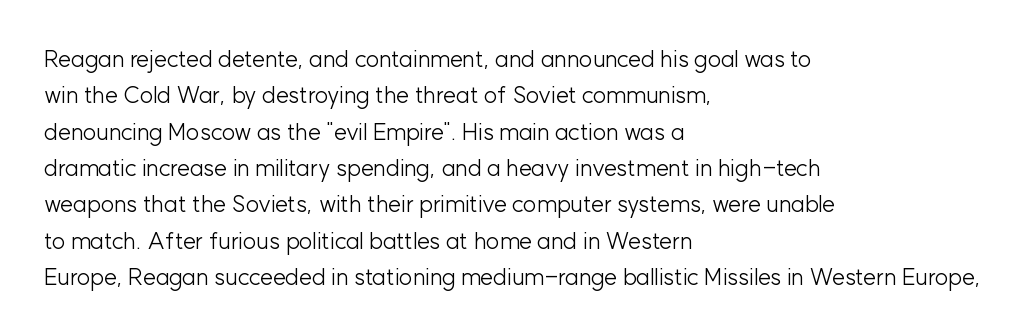
Q: Is the text bold? A: No.
Q: Is the text italic (slanted)? A: No, it is upright.
Q: Is the text underlined? A: No.
Q: How is the paragraph aligned? A: Left-aligned.
Q: Is the spacing between letters normal or unusually wide? A: Normal.
Q: Is the spacing between lines tight, normal or loose? A: Normal.
